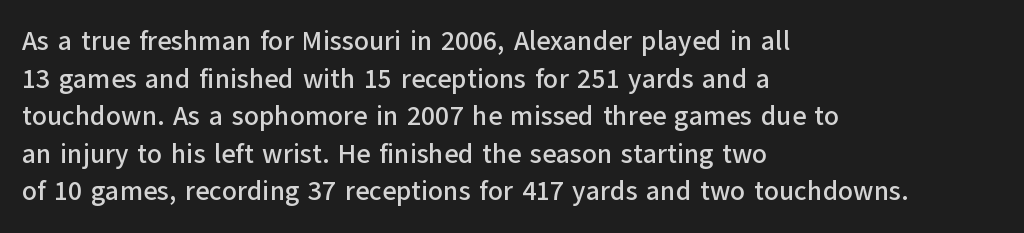
Plain, unruled lines of type. The lines in this sample share a left origin and differ only in where they stop. The specimen reads as upright at a glance. Letter spacing: default. If you measured baseline to baseline, you'd find a middling distance.
